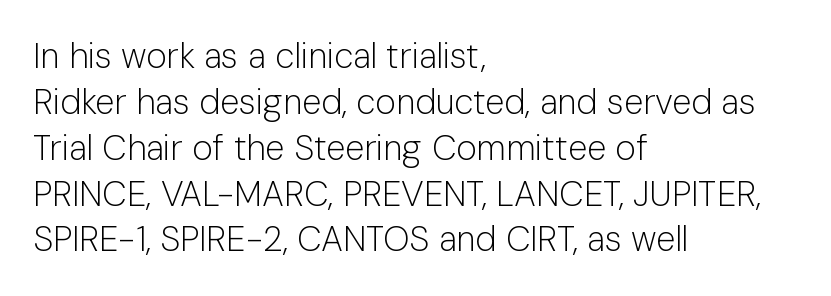
A roman cut, with each character standing at attention. The font family rendered here belongs to the sans-serif group. Here the designer chose a conventional face with non-uniform glyph widths. Honestly, there is no underline to notice here at all. Unbolded letterforms with no extra heft.
